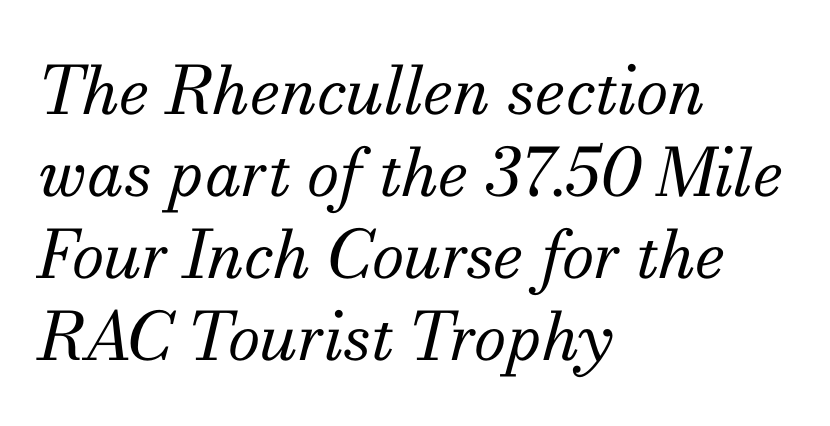
Stroke terminals: seriffed. The face looks like a standard text weight, possibly lighter. The face used here is rendered with its standard letterfit. The passage shown is not underscored anywhere. The lines are quadded left. Varying glyph widths throughout — classic text-font behaviour.
